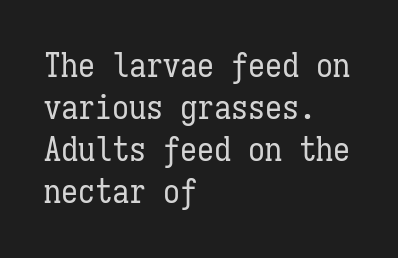
The image shows 34 px regular-weight, condensed type, upright, monospaced; set left-aligned, line spacing 1.24x, normal letter spacing, not underlined; low stroke contrast and a medium x-height.
